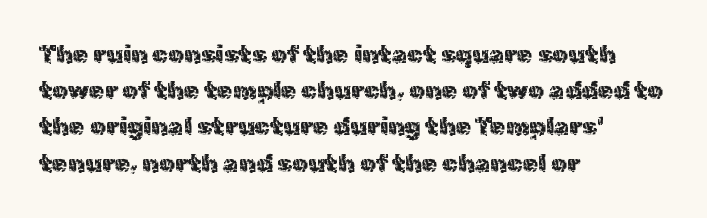
The image shows 25 px text type, upright; set left-aligned, normal line spacing (1.45x), normal letter spacing, not underlined.
